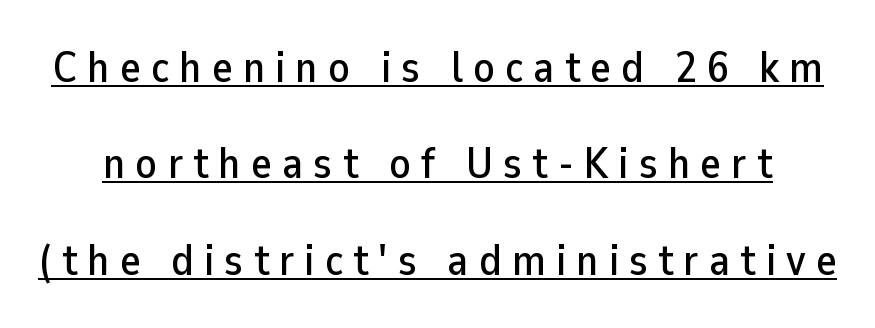
Q: Is the text italic (slanted)? A: No, it is upright.
Q: Is the typeface a serif or a sans-serif typeface? A: Sans-serif.
Q: Is the text underlined? A: Yes.
Q: Is the spacing between letters normal or unusually wide? A: Unusually wide.
Q: Is the spacing between lines tight, normal or loose? A: Loose.
Q: Width (condensed, normal, or wide)? A: Normal.
Q: Stroke contrast? A: Low.
Q: x-height? A: Medium.
Q: Monospaced? A: No.
